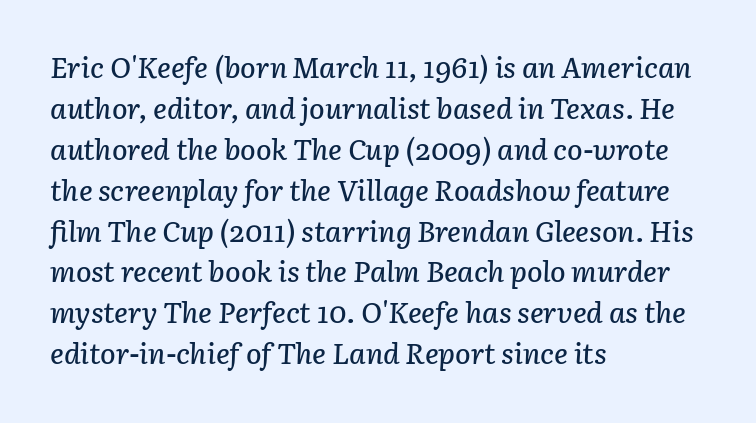
{"italic": "yes", "lean": "right", "slant_degrees": 3, "width": "normal", "stroke_contrast": "low", "x_height": "medium", "monospaced": "no", "underline": "no", "align": "left", "line_spacing": "normal", "line_spacing_ratio": 1.41, "letter_spacing": "normal", "letter_spacing_em": 0.0, "glyph_px": 29}
